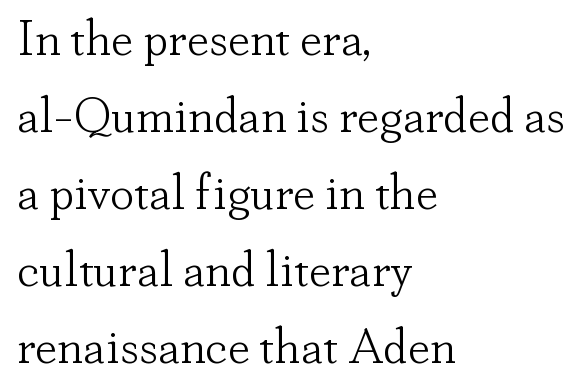
{"serif": "yes", "italic": "no", "bold": "no", "weight": "light", "width": "normal", "stroke_contrast": "low", "x_height": "small", "monospaced": "no", "underline": "no", "align": "left", "line_spacing": "normal", "line_spacing_ratio": 1.57, "letter_spacing": "normal", "letter_spacing_em": 0.0, "glyph_px": 49}
